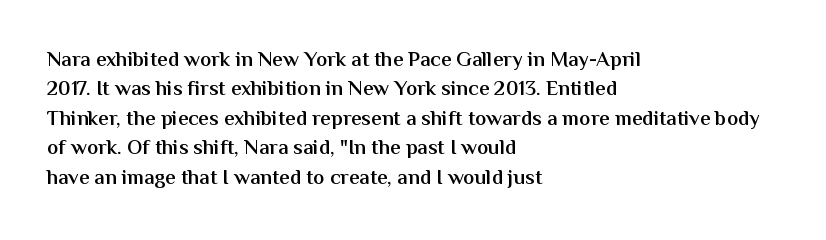
The image shows 21 px text type, upright; set left-aligned, normal line spacing (1.4x), normal letter spacing, not underlined.
